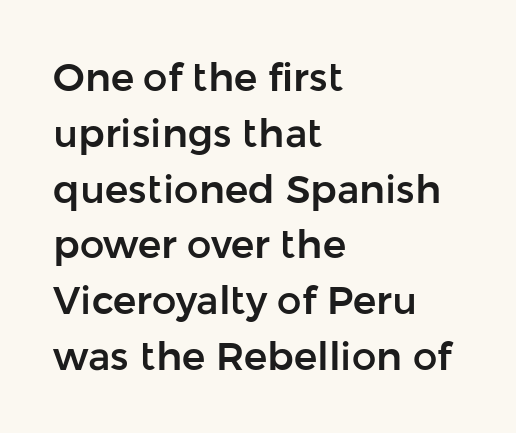
Q: Is the text italic (slanted)? A: No, it is upright.
Q: Is the typeface a serif or a sans-serif typeface? A: Sans-serif.
Q: Is the text underlined? A: No.
Q: How is the paragraph aligned? A: Left-aligned.
Q: Is the spacing between letters normal or unusually wide? A: Normal.
Q: Is the spacing between lines tight, normal or loose? A: Normal.
Q: Width (condensed, normal, or wide)? A: Normal.
Q: Stroke contrast? A: Low.
Q: x-height? A: Medium.
Q: Monospaced? A: No.
